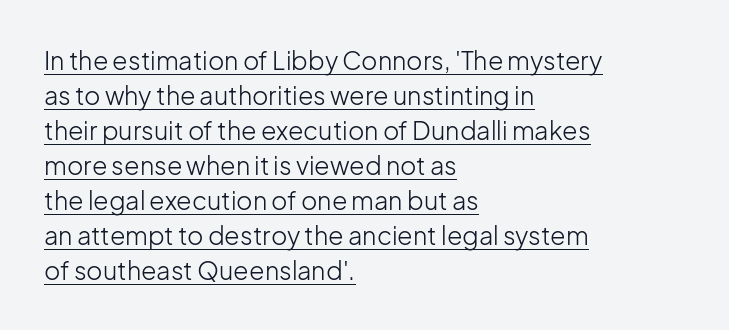
{"italic": "no", "bold": "no", "underline": "yes", "align": "left", "line_spacing": "normal", "line_spacing_ratio": 1.4, "letter_spacing": "normal", "letter_spacing_em": 0.0, "glyph_px": 25}
